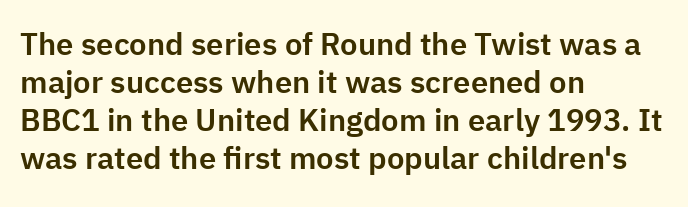
{"serif": "no", "italic": "no", "width": "normal", "stroke_contrast": "low", "x_height": "medium", "monospaced": "no", "underline": "no", "align": "left", "line_spacing_ratio": 1.23, "letter_spacing": "normal", "letter_spacing_em": 0.0, "glyph_px": 31}
